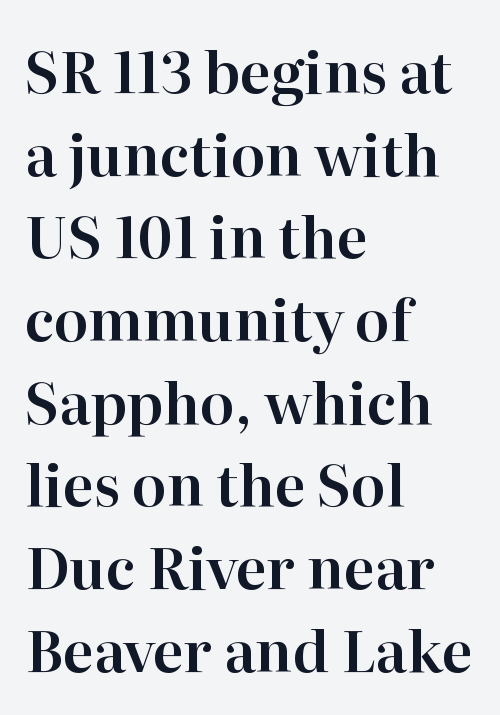
Q: Is the text italic (slanted)? A: No, it is upright.
Q: Is the typeface a serif or a sans-serif typeface? A: Serif.
Q: Is the text underlined? A: No.
Q: How is the paragraph aligned? A: Left-aligned.
Q: Is the spacing between letters normal or unusually wide? A: Normal.
Q: Is the spacing between lines tight, normal or loose? A: Normal.
Q: Width (condensed, normal, or wide)? A: Normal.
Q: Stroke contrast? A: High.
Q: x-height? A: Medium.
Q: Monospaced? A: No.
